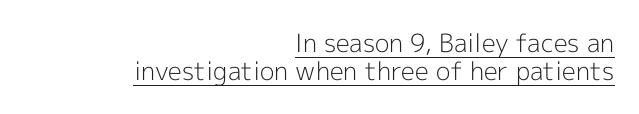
The image shows 25 px text type, upright; set right-aligned, tight line spacing (1.14x), normal letter spacing, underlined.
